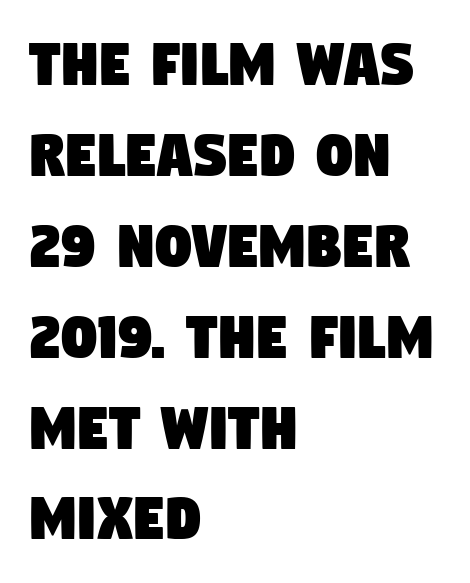
The image shows 71 px condensed sans-serif type; set left-aligned, normal line spacing (1.28x), normal letter spacing, not underlined; low stroke contrast and a large x-height.
